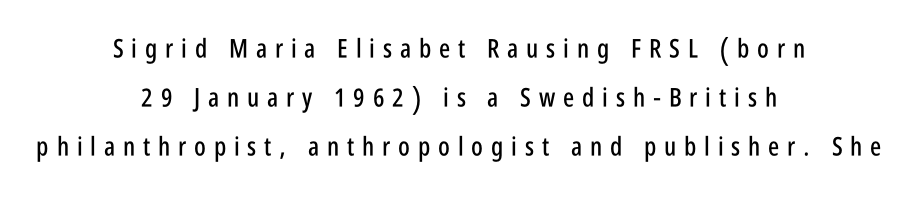
{"italic": "no", "underline": "no", "align": "center", "line_spacing_ratio": 1.89, "letter_spacing": "wide", "letter_spacing_em": 0.3, "glyph_px": 26}
